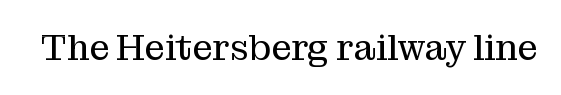
Anything drawn beneath the words? Only blank space. The weight would be labelled regular, book, light, or lighter still. Looks like regular typesetting: each glyph gets only the width it needs. Is the letter spacing exaggerated? No — it looks like the ordinary default. Typographically, this falls in the serif category. The axis of the letterforms is exactly vertical.
